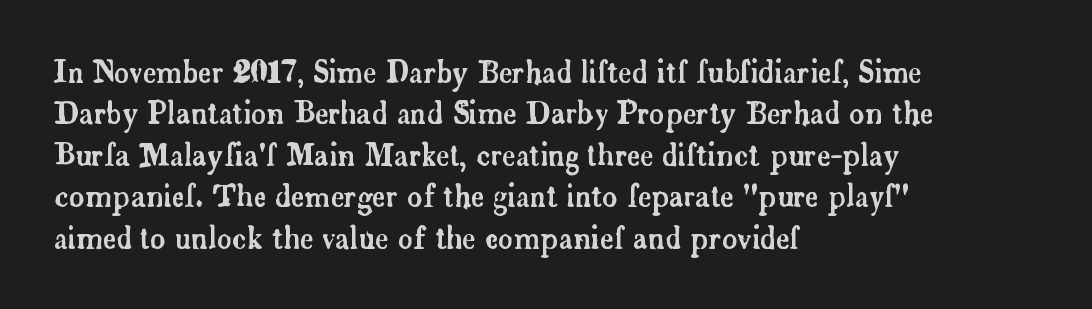
{"serif": "yes", "italic": "no", "width": "normal", "stroke_contrast": "low", "x_height": "small", "monospaced": "no", "underline": "no", "align": "left", "line_spacing": "normal", "line_spacing_ratio": 1.43, "letter_spacing": "normal", "letter_spacing_em": 0.0, "glyph_px": 29}
